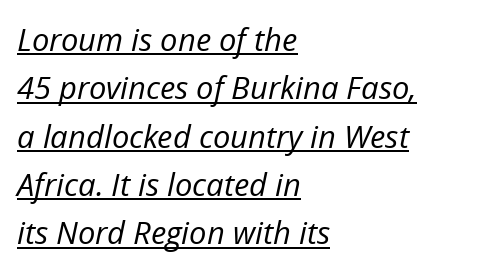
Q: Is the text bold? A: No.
Q: Is the text italic (slanted)? A: Yes, it leans right by about 12 degrees.
Q: Is the text underlined? A: Yes.
Q: How is the paragraph aligned? A: Left-aligned.
Q: Is the spacing between letters normal or unusually wide? A: Normal.
Q: Is the spacing between lines tight, normal or loose? A: Normal.
Q: Width (condensed, normal, or wide)? A: Normal.
Q: Stroke contrast? A: Low.
Q: x-height? A: Medium.
Q: Monospaced? A: No.
